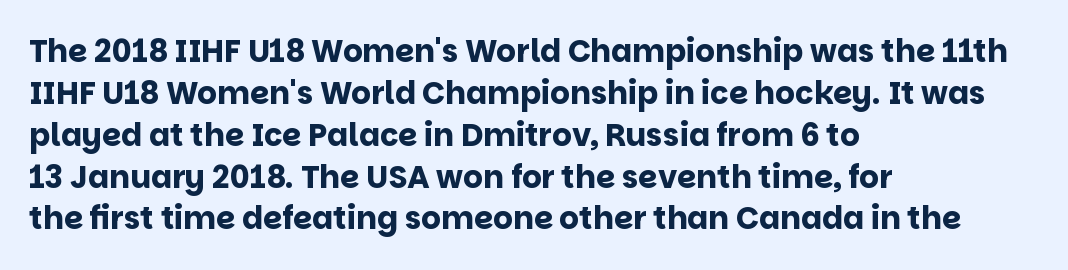
The image shows 31 px bold sans-serif type, upright; set left-aligned, normal line spacing (1.35x), normal letter spacing, not underlined; low stroke contrast and a large x-height.
